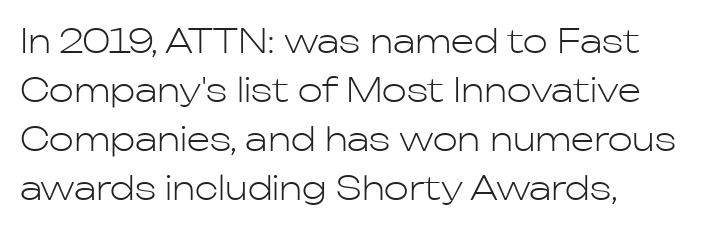
Q: Is the text bold? A: No.
Q: Is the text italic (slanted)? A: No, it is upright.
Q: Is the typeface a serif or a sans-serif typeface? A: Sans-serif.
Q: Is the text underlined? A: No.
Q: How is the paragraph aligned? A: Left-aligned.
Q: Is the spacing between letters normal or unusually wide? A: Normal.
Q: Is the spacing between lines tight, normal or loose? A: Normal.
Q: Width (condensed, normal, or wide)? A: Normal.
Q: Stroke contrast? A: Low.
Q: x-height? A: Medium.
Q: Monospaced? A: No.
